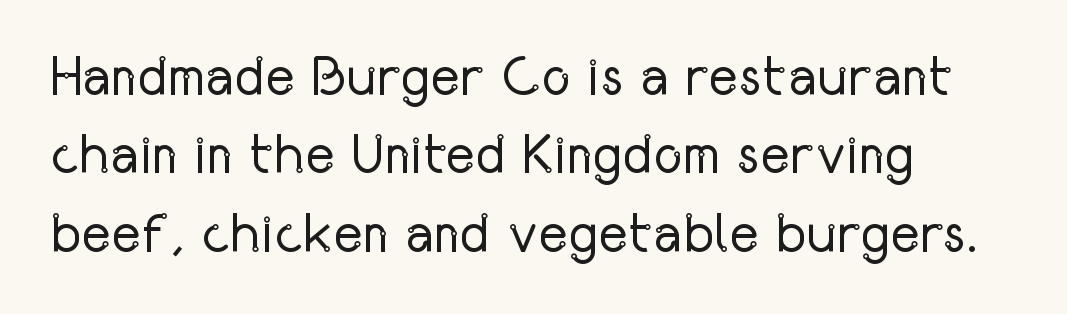
{"serif": "no", "italic": "no", "bold": "no", "weight": "regular", "width": "condensed", "stroke_contrast": "low", "x_height": "medium", "monospaced": "no", "underline": "no", "align": "left", "line_spacing": "normal", "line_spacing_ratio": 1.4, "letter_spacing": "normal", "letter_spacing_em": 0.0, "glyph_px": 56}
